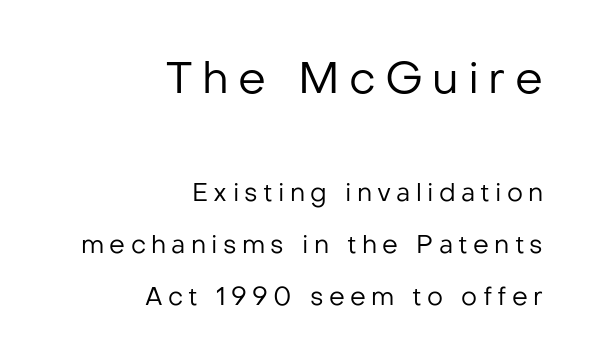
These lines stack with their right ends in a neat column. Reading top to bottom, the characters get smaller at the block break. This is sans-serif lettering, the kind often seen on screens and signage. The space directly below the letters is spotless.
